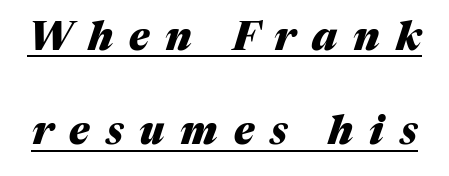
Character widths vary here, with narrow letters taking less room than wide ones. Characters follow at a spacing far wider than the type designer built in. The rendering applies a slant to the glyphs. Honestly, the rows look like they've been pulled way apart. Compared with undecorated copy, this sample adds a rule below the words.
